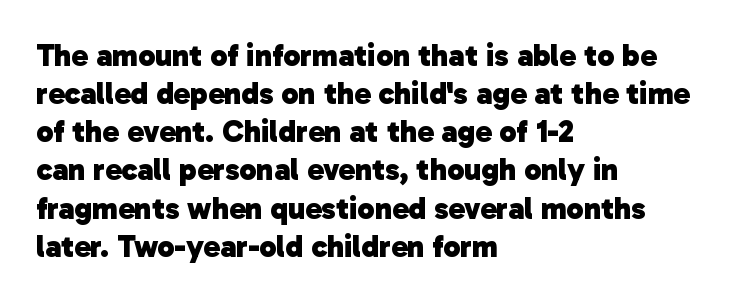
The image shows 31 px heavy sans-serif type; set left-aligned, line spacing 1.23x, normal letter spacing, not underlined; low stroke contrast and a medium x-height.
